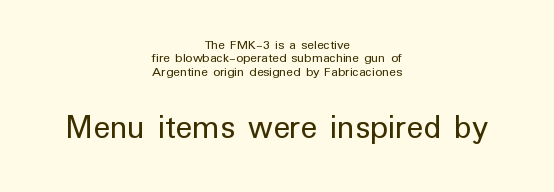
This rendering leaves character spacing at its baseline value. Successive baselines arrive quickly, one right under another. Each letter keeps its own natural width here, so spacing adapts to shape. Line starts and ends both wander, symmetrically.
